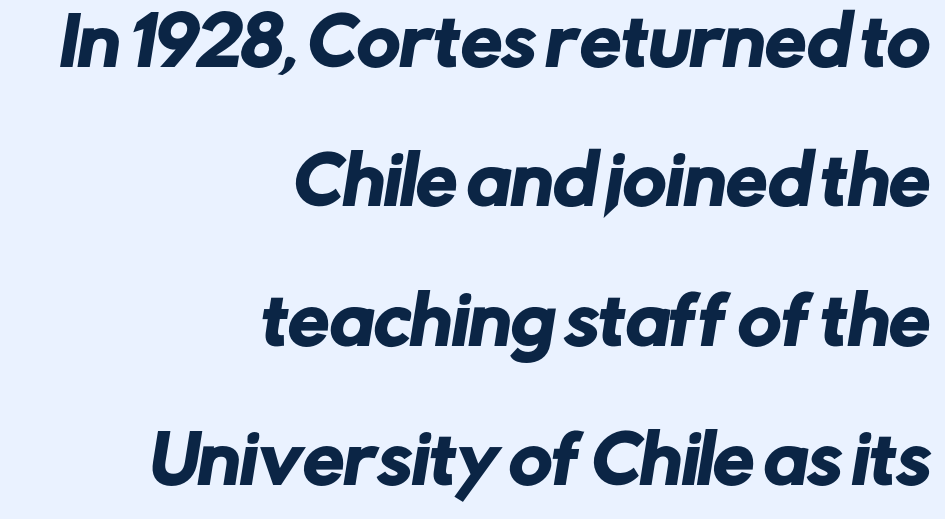
The face used here is rendered with its standard letterfit. Typeset ragged left — the right edge is the straight one. Underlining? Definitely not there. Do the characters align in a grid? No, the font is proportional. Typographically, this falls in the sans-serif category. How would I describe the line gaps? Wide and relaxed.
